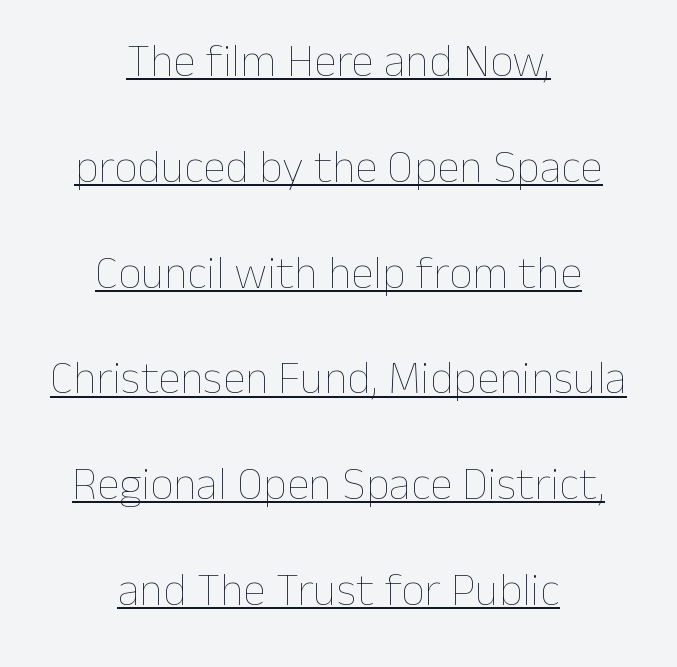
{"italic": "no", "bold": "no", "weight": "thin", "width": "normal", "stroke_contrast": "low", "x_height": "medium", "monospaced": "no", "underline": "yes", "align": "center", "line_spacing": "loose", "line_spacing_ratio": 2.3, "letter_spacing": "normal", "letter_spacing_em": 0.0, "glyph_px": 46}
